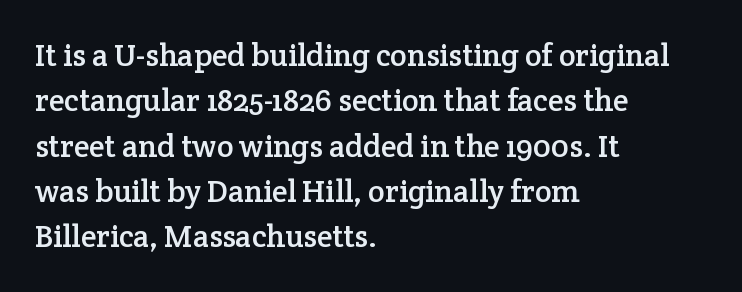
{"serif": "yes", "italic": "no", "width": "normal", "stroke_contrast": "low", "x_height": "medium", "monospaced": "no", "underline": "no", "align": "left", "line_spacing": "normal", "line_spacing_ratio": 1.46, "letter_spacing": "normal", "letter_spacing_em": 0.0, "glyph_px": 31}
